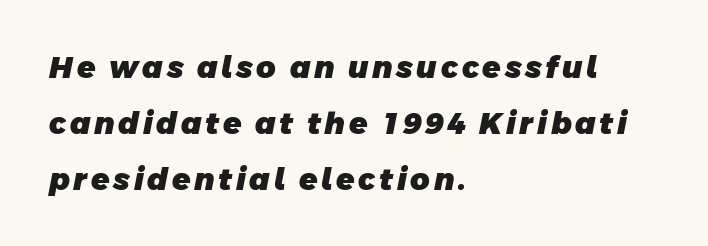
Reading down the block, your eye returns to a fixed left position each line. The passage shown is typed in a proportional face where columns would drift. These words are printed bold, with thick strokes throughout. The space beneath each line is pristine and unruled.
